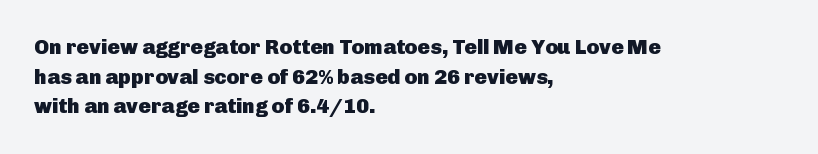
The image shows 21 px bold type, upright; set left-aligned, normal line spacing (1.41x), normal letter spacing, not underlined.
